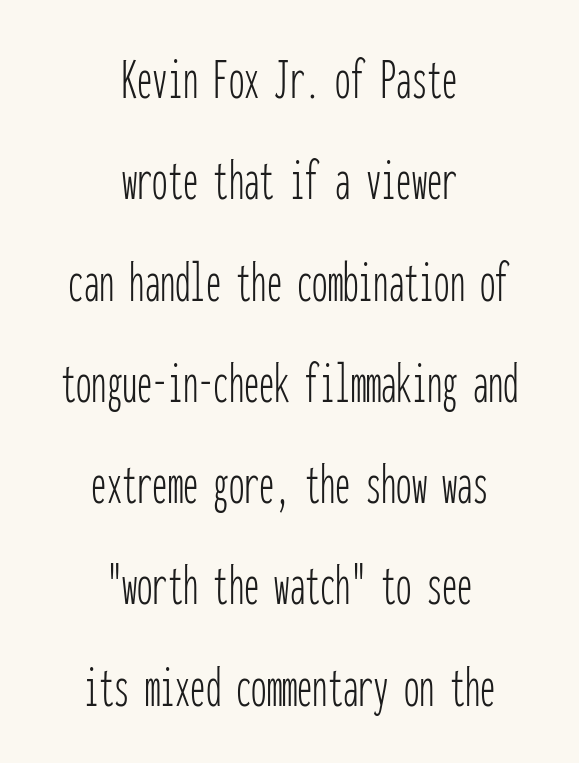
Q: Is the text bold? A: No.
Q: Is the text italic (slanted)? A: No, it is upright.
Q: Is the typeface a serif or a sans-serif typeface? A: Sans-serif.
Q: Is the text underlined? A: No.
Q: How is the paragraph aligned? A: Centered.
Q: Is the spacing between letters normal or unusually wide? A: Normal.
Q: Is the spacing between lines tight, normal or loose? A: Normal.
Q: Width (condensed, normal, or wide)? A: Condensed.
Q: Stroke contrast? A: Low.
Q: x-height? A: Medium.
Q: Monospaced? A: Yes.
